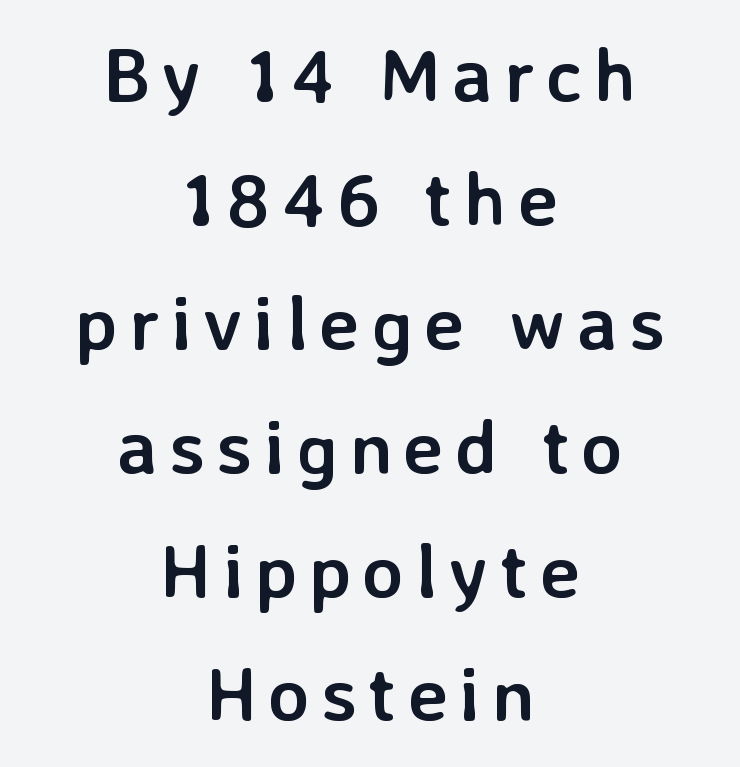
Typographic density is high because the face is bold. Whoever set this chose a conventional vertical rhythm. Character widths vary here, with narrow letters taking less room than wide ones. Upright lettering throughout. Teacher's note: observe the equal gaps on both sides — that is centered alignment. Note: no serifs on the glyphs.
